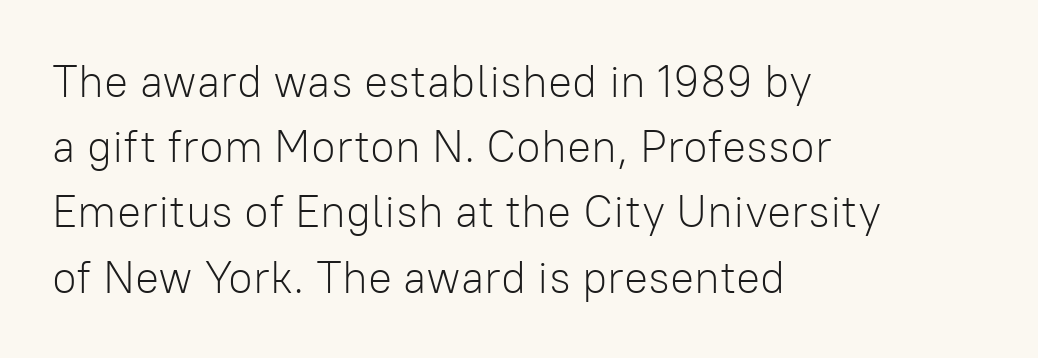
The image shows 45 px light sans-serif type, upright; set left-aligned, normal line spacing (1.45x), normal letter spacing, not underlined; low stroke contrast and a medium x-height.
